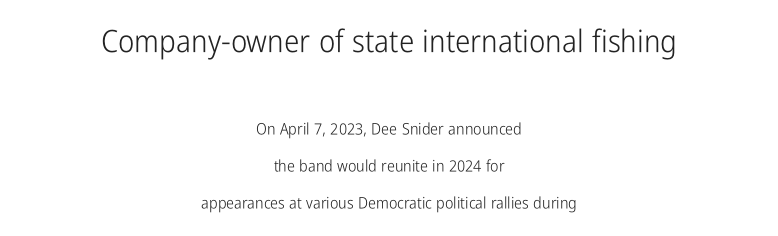
{"serif": "no", "italic": "no", "bold": "no", "weight": "light", "width": "condensed", "stroke_contrast": "low", "x_height": "medium", "monospaced": "no", "underline": "no", "align": "center", "line_spacing": "loose", "line_spacing_ratio": 2.32, "letter_spacing": "normal", "letter_spacing_em": 0.0, "larger_block": "first", "size_ratio": 1.94, "glyph_px": 31}
